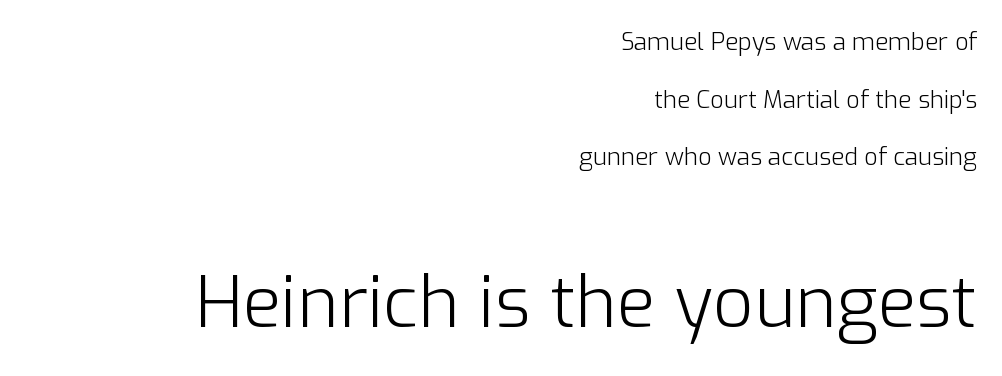
Q: Is the text bold? A: No.
Q: Is the text italic (slanted)? A: No, it is upright.
Q: Is the typeface a serif or a sans-serif typeface? A: Sans-serif.
Q: Is the text underlined? A: No.
Q: How is the paragraph aligned? A: Right-aligned.
Q: Is the spacing between letters normal or unusually wide? A: Normal.
Q: Is the spacing between lines tight, normal or loose? A: Loose.
Q: Which block of text is set in a larger size, the first (top) or the second (bottom)? A: The second (bottom) one.
Q: Width (condensed, normal, or wide)? A: Normal.
Q: Stroke contrast? A: Low.
Q: x-height? A: Medium.
Q: Monospaced? A: No.
